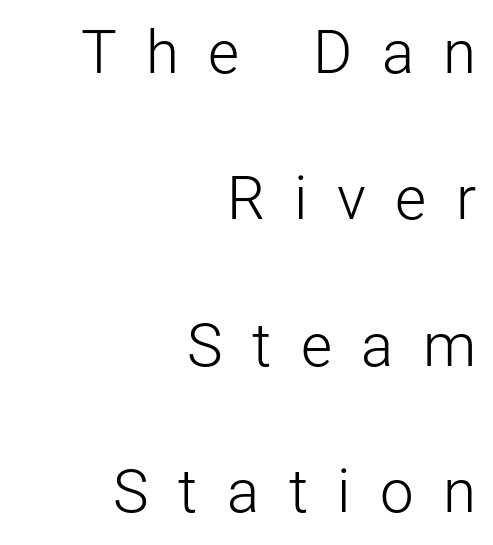
Q: Is the text bold? A: No.
Q: Is the text italic (slanted)? A: No, it is upright.
Q: Is the typeface a serif or a sans-serif typeface? A: Sans-serif.
Q: Is the text underlined? A: No.
Q: How is the paragraph aligned? A: Right-aligned.
Q: Is the spacing between letters normal or unusually wide? A: Unusually wide.
Q: Is the spacing between lines tight, normal or loose? A: Loose.
Q: Width (condensed, normal, or wide)? A: Normal.
Q: Stroke contrast? A: Low.
Q: x-height? A: Medium.
Q: Monospaced? A: No.
